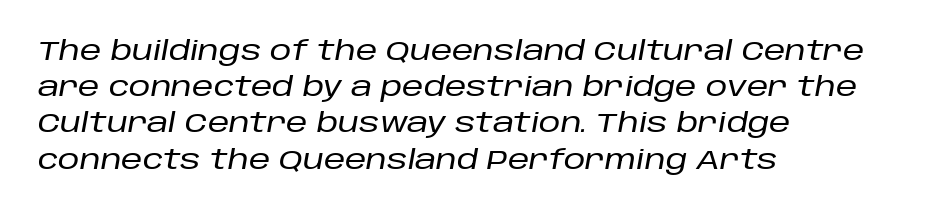
{"italic": "yes", "lean": "right", "slant_degrees": 10, "underline": "no", "align": "left", "line_spacing": "normal", "line_spacing_ratio": 1.34, "letter_spacing": "normal", "letter_spacing_em": 0.0, "glyph_px": 27}
